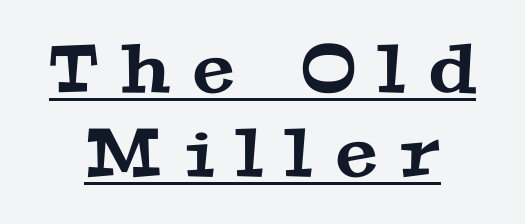
Unlike a clean sans, this face finishes its strokes with serifs. Students, observe the line beneath the letters — that is underlining. The face used here is rendered with a markedly widened letterfit. In terms of leading, this rendering sits right in the middle.
